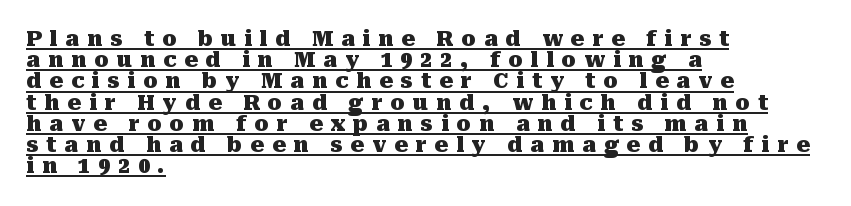
{"italic": "no", "bold": "yes", "underline": "yes", "align": "left", "line_spacing": "tight", "line_spacing_ratio": 1.01, "letter_spacing": "wide", "letter_spacing_em": 0.38, "glyph_px": 21}
